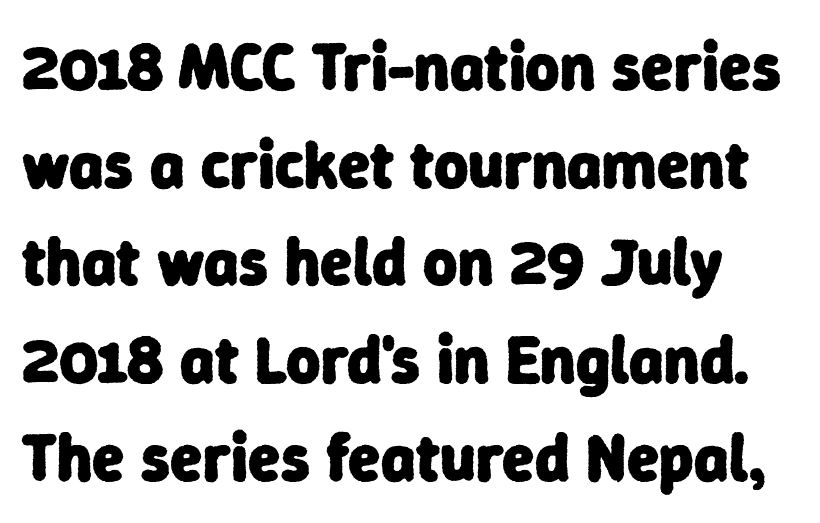
This is heavy type, rendered in bold. Unmarked baselines from the first word to the last. Compared with typical body copy, the letter spacing here is the same. Stroke terminals: plain, sans-serif. A normal amount of white space separates one row of letters from the next.
